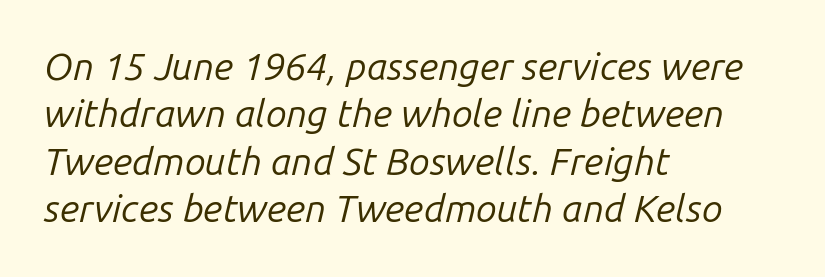
{"italic": "yes", "lean": "right", "slant_degrees": 14, "bold": "no", "weight": "regular", "width": "normal", "stroke_contrast": "low", "x_height": "medium", "monospaced": "no", "underline": "no", "align": "left", "line_spacing": "normal", "line_spacing_ratio": 1.25, "letter_spacing": "normal", "letter_spacing_em": 0.0, "glyph_px": 38}
